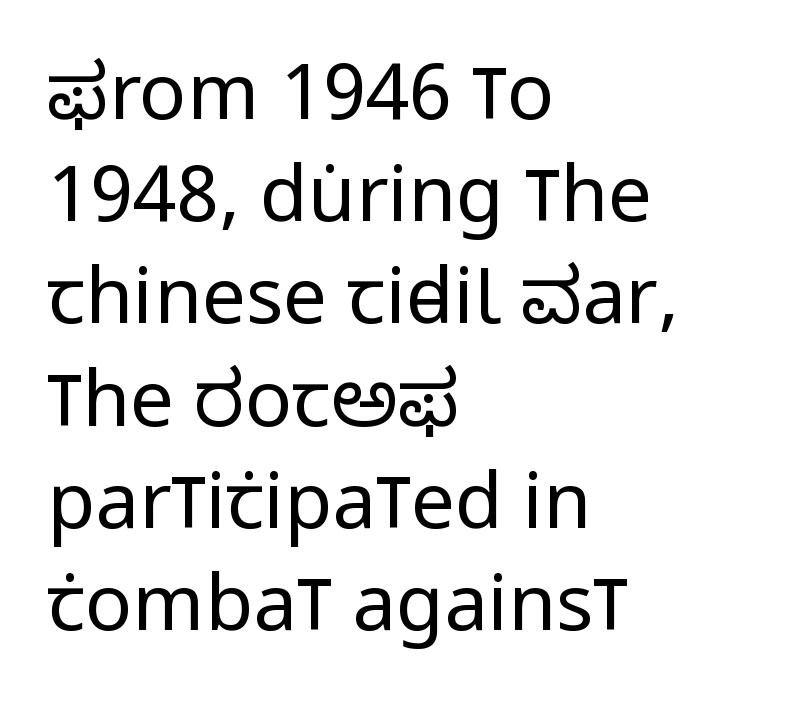
Check where the strokes stop: nothing finishes them off — pure sans. Check the space under the baseline: it is left empty. You could not count columns in this text — the font is proportionally spaced. When letters stand straight like this, we call the style roman or upright. Weight class: somewhere from thin through regular. The rows are spaced the way most documents space them.
